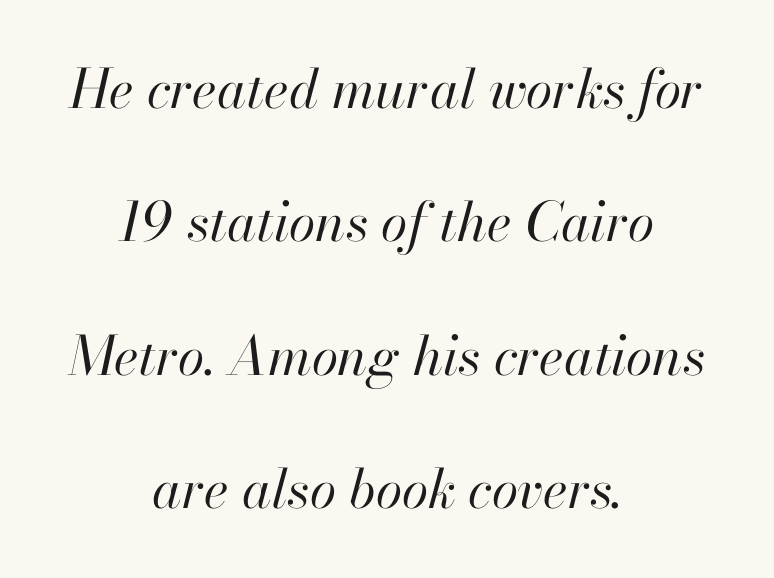
Q: Is the text bold? A: No.
Q: Is the text italic (slanted)? A: Yes, it leans right by about 13 degrees.
Q: Is the text underlined? A: No.
Q: How is the paragraph aligned? A: Centered.
Q: Is the spacing between letters normal or unusually wide? A: Normal.
Q: Is the spacing between lines tight, normal or loose? A: Loose.
Q: Width (condensed, normal, or wide)? A: Normal.
Q: Stroke contrast? A: High.
Q: x-height? A: Small.
Q: Monospaced? A: No.
